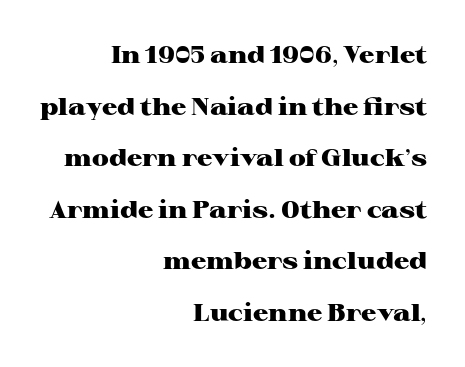
The image shows 24 px bold type, upright; set right-aligned, loose line spacing (2.15x), normal letter spacing, not underlined.
